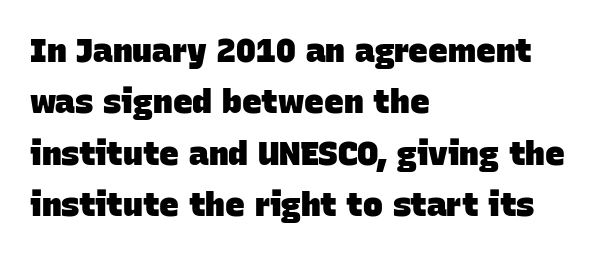
{"serif": "no", "bold": "yes", "weight": "heavy", "width": "normal", "stroke_contrast": "low", "x_height": "large", "monospaced": "no", "underline": "no", "align": "left", "line_spacing": "normal", "line_spacing_ratio": 1.56, "letter_spacing": "normal", "letter_spacing_em": 0.0, "glyph_px": 33}
